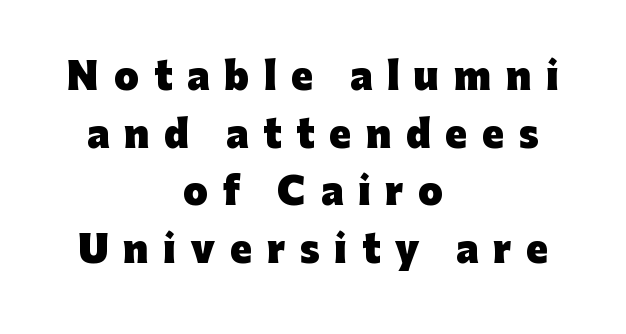
Q: Is the text bold? A: Yes.
Q: Is the text italic (slanted)? A: No, it is upright.
Q: Is the typeface a serif or a sans-serif typeface? A: Sans-serif.
Q: Is the text underlined? A: No.
Q: How is the paragraph aligned? A: Centered.
Q: Is the spacing between letters normal or unusually wide? A: Unusually wide.
Q: Is the spacing between lines tight, normal or loose? A: Normal.
Q: Width (condensed, normal, or wide)? A: Normal.
Q: Stroke contrast? A: Low.
Q: x-height? A: Medium.
Q: Monospaced? A: No.
